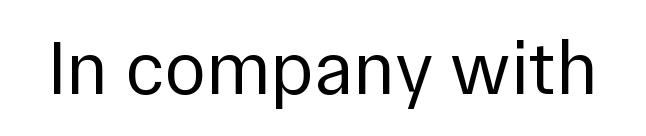
The image shows 77 px regular-weight sans-serif type, upright; set normal letter spacing, not underlined; a medium x-height.
